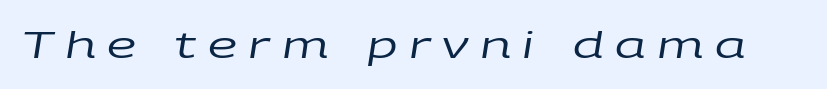
Q: Is the text bold? A: No.
Q: Is the text italic (slanted)? A: Yes, it leans right by about 9 degrees.
Q: Is the text underlined? A: No.
Q: Is the spacing between letters normal or unusually wide? A: Unusually wide.
Q: Width (condensed, normal, or wide)? A: Wide.
Q: Stroke contrast? A: Low.
Q: x-height? A: Large.
Q: Monospaced? A: No.
